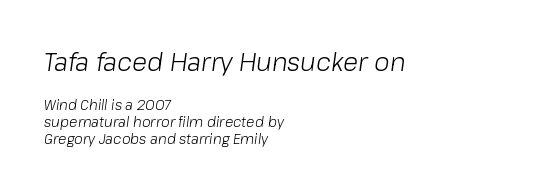
The image shows 25 px text type, italic (leaning right); set left-aligned, line spacing 1.23x, normal letter spacing, not underlined; the first (top) block is 1.79x larger.
